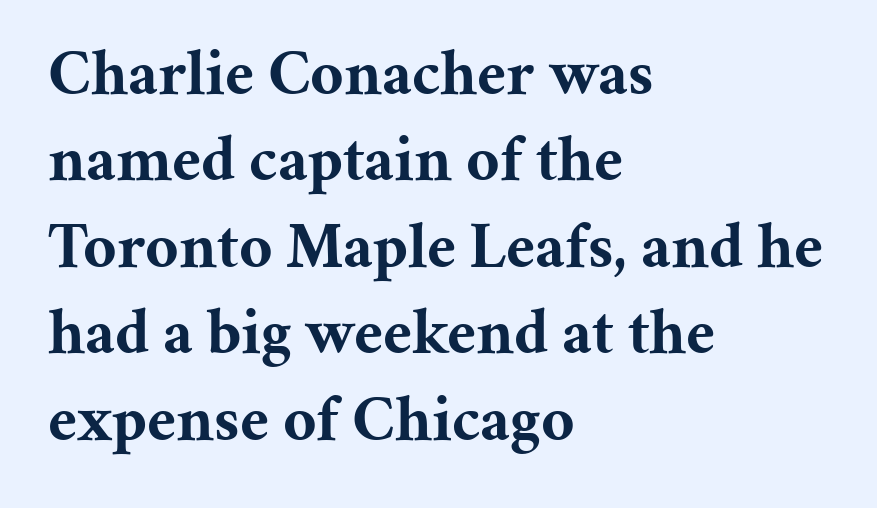
Q: Is the text bold? A: Yes.
Q: Is the text italic (slanted)? A: No, it is upright.
Q: Is the typeface a serif or a sans-serif typeface? A: Serif.
Q: Is the text underlined? A: No.
Q: How is the paragraph aligned? A: Left-aligned.
Q: Is the spacing between letters normal or unusually wide? A: Normal.
Q: Is the spacing between lines tight, normal or loose? A: Normal.
Q: Width (condensed, normal, or wide)? A: Normal.
Q: Stroke contrast? A: Medium.
Q: x-height? A: Medium.
Q: Monospaced? A: No.
